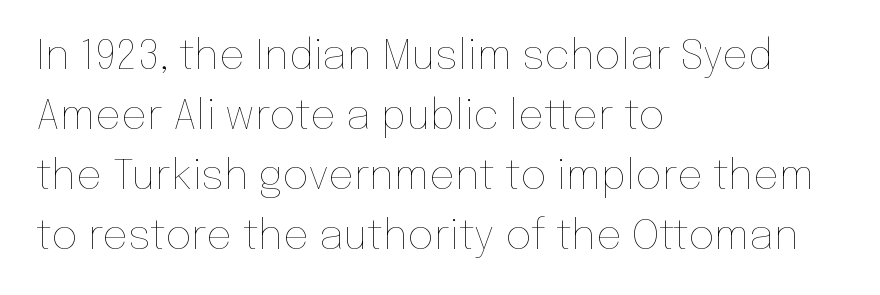
Q: Is the text bold? A: No.
Q: Is the text italic (slanted)? A: No, it is upright.
Q: Is the text underlined? A: No.
Q: How is the paragraph aligned? A: Left-aligned.
Q: Is the spacing between letters normal or unusually wide? A: Normal.
Q: Is the spacing between lines tight, normal or loose? A: Normal.
Q: Width (condensed, normal, or wide)? A: Normal.
Q: Stroke contrast? A: Low.
Q: x-height? A: Medium.
Q: Monospaced? A: No.
